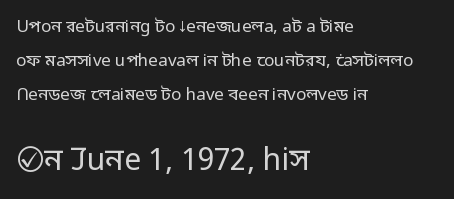
The image shows 30 px regular-weight sans-serif type, upright; set left-aligned, loose line spacing (2.0x), normal letter spacing, not underlined; the second (bottom) block is 1.76x larger; low stroke contrast and a medium x-height.
